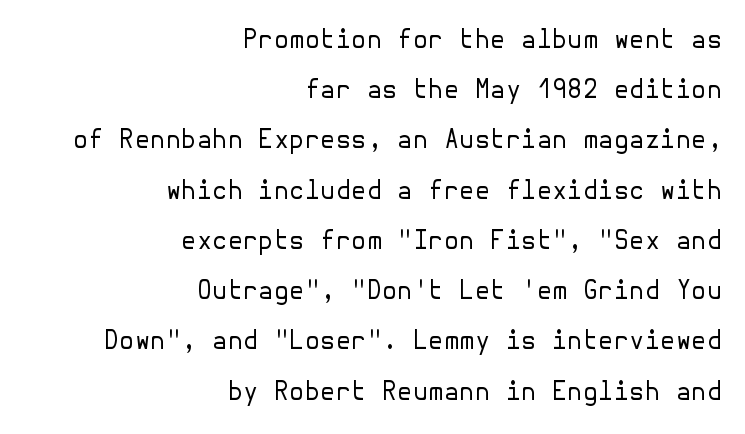
The image shows 25 px text type, upright; set right-aligned, loose line spacing (2.01x), normal letter spacing, not underlined.
